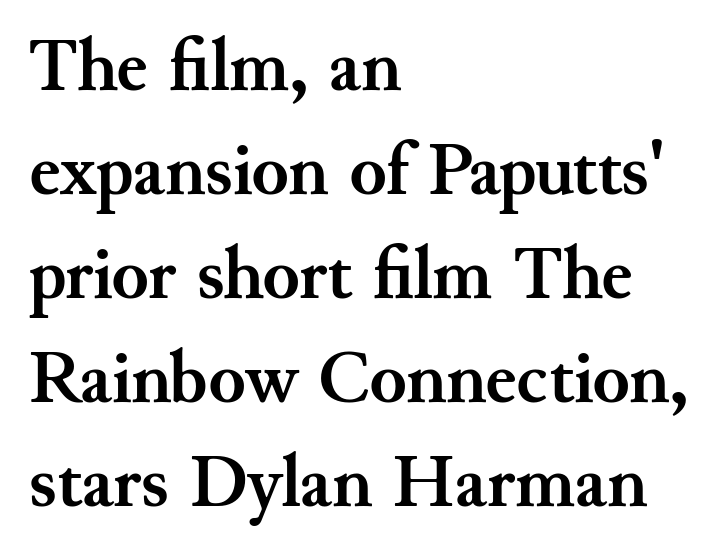
{"serif": "yes", "italic": "no", "bold": "yes", "weight": "semibold", "width": "normal", "stroke_contrast": "medium", "x_height": "small", "monospaced": "no", "underline": "no", "align": "left", "line_spacing": "normal", "line_spacing_ratio": 1.37, "letter_spacing": "normal", "letter_spacing_em": 0.0, "glyph_px": 76}
